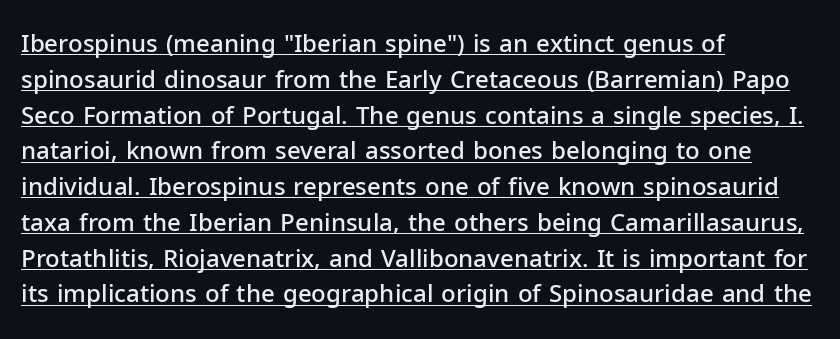
In designer terms, the underline attribute is active on this setting. These lines keep a tight, regular rhythm from letter to letter. Horizontal alignment here is leftward, the default for most running prose. The lines sit at an ordinary, default distance from one another. Posture: upright roman.
